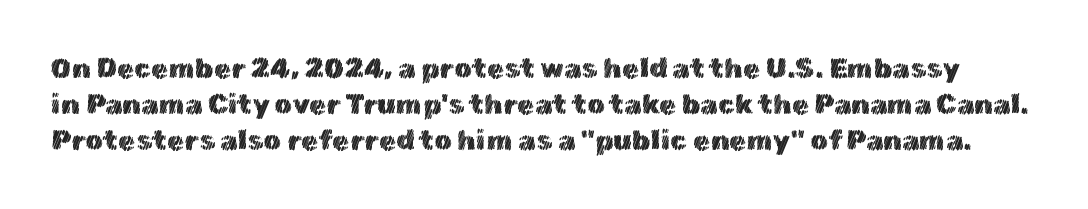
Q: Is the text italic (slanted)? A: No, it is upright.
Q: Is the text underlined? A: No.
Q: Is the spacing between letters normal or unusually wide? A: Normal.
Q: Is the spacing between lines tight, normal or loose? A: Normal.
Q: Width (condensed, normal, or wide)? A: Normal.
Q: x-height? A: Medium.
Q: Monospaced? A: No.
